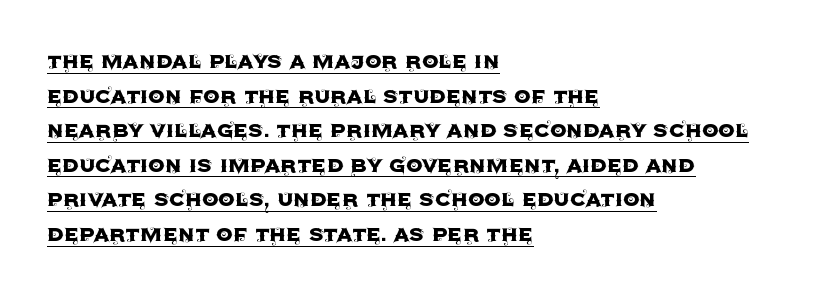
If you drew a line through each stem, it would be perfectly vertical. Each word holds together tightly as a unit, with standard inter-letter gaps. Alignment: flush left. Leading matches the norm, producing a regular column. Has an underline been added? It has.
